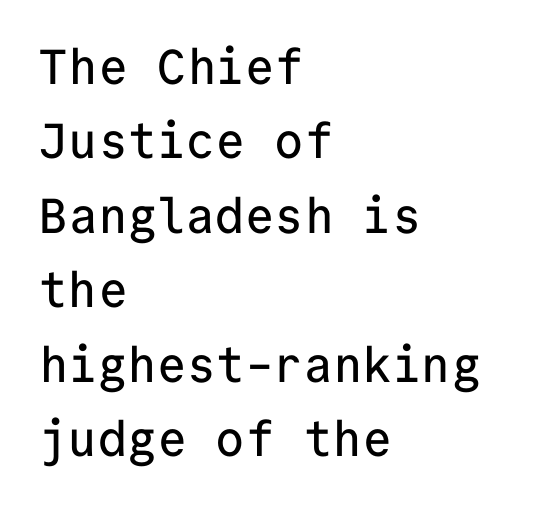
The image shows 49 px sans-serif type, upright, monospaced; set left-aligned, normal line spacing (1.52x), normal letter spacing, not underlined; low stroke contrast and a medium x-height.
